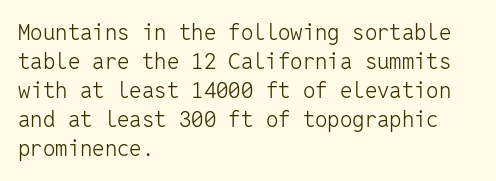
Tall strokes in this sample are plumb rather than angled. The passage shown has conventional tracking throughout. Every row of glyphs begins at an identical x-position on the left. A normal amount of white space separates one row of letters from the next. Type without underlining.
